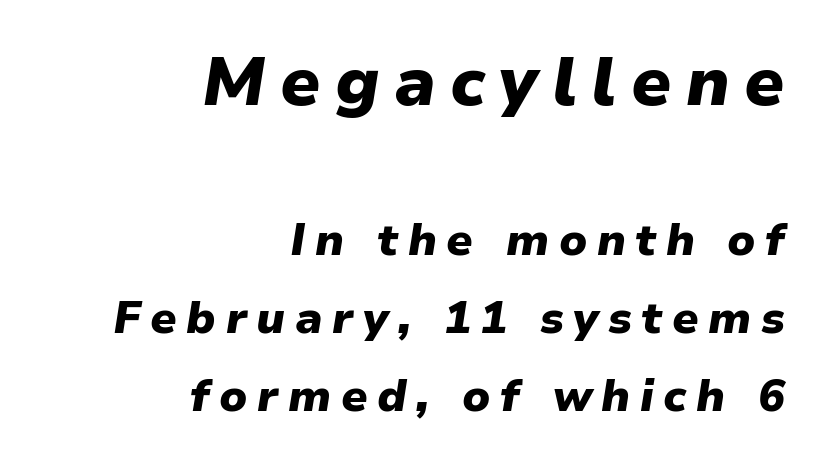
Q: Is the text bold? A: Yes.
Q: Is the text italic (slanted)? A: Yes, it leans right by about 9 degrees.
Q: Is the text underlined? A: No.
Q: How is the paragraph aligned? A: Right-aligned.
Q: Is the spacing between letters normal or unusually wide? A: Unusually wide.
Q: Which block of text is set in a larger size, the first (top) or the second (bottom)? A: The first (top) one.
Q: Width (condensed, normal, or wide)? A: Normal.
Q: Stroke contrast? A: Low.
Q: x-height? A: Medium.
Q: Monospaced? A: No.
